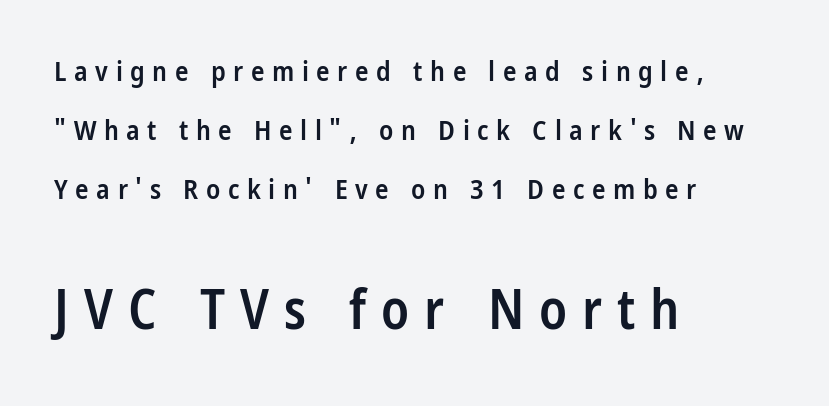
Glance below the letters and you will spot only blank space. Look at the glyph heights: the lower group is clearly the bigger setting. Varying glyph widths throughout — classic text-font behaviour. Substantial extra tracking has been applied to these lines. Short and long lines alike share a common starting point at left.
